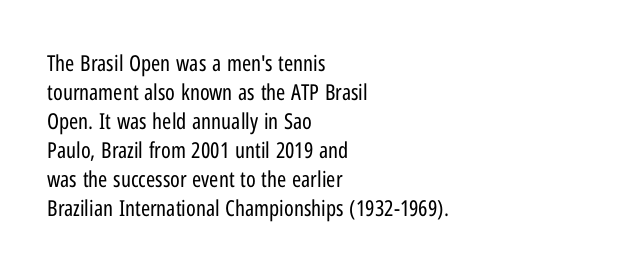
Q: Is the text bold? A: No.
Q: Is the text italic (slanted)? A: No, it is upright.
Q: Is the text underlined? A: No.
Q: How is the paragraph aligned? A: Left-aligned.
Q: Is the spacing between letters normal or unusually wide? A: Normal.
Q: Is the spacing between lines tight, normal or loose? A: Normal.
